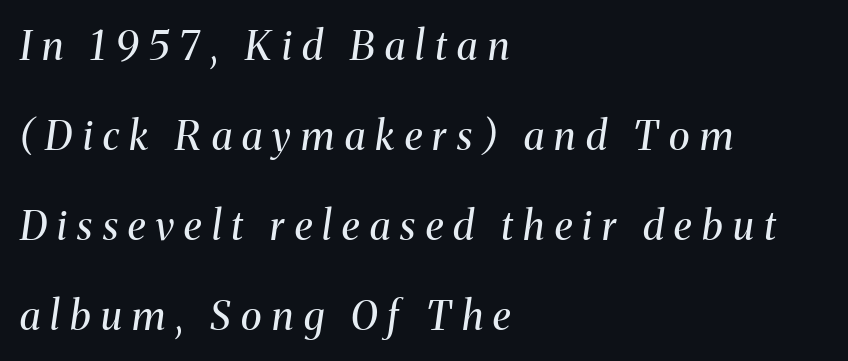
The image shows 40 px regular-weight serif type, italic (leaning right); set left-aligned, loose line spacing (2.25x), unusually wide letter spacing (+0.26 em), not underlined; medium stroke contrast and a medium x-height.
